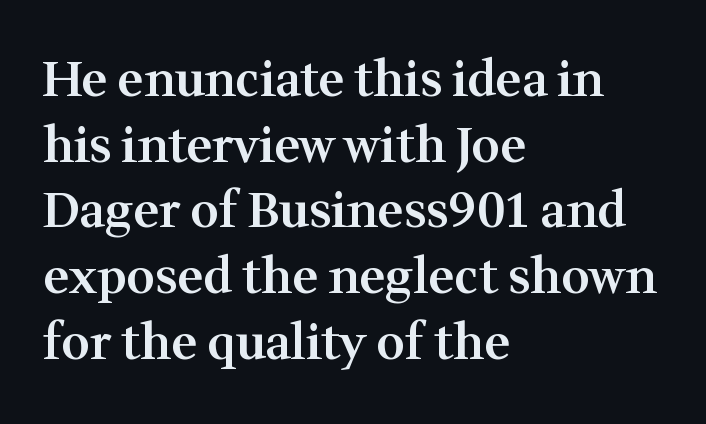
Q: Is the text bold? A: Semi-bold.
Q: Is the text italic (slanted)? A: No, it is upright.
Q: Is the typeface a serif or a sans-serif typeface? A: Serif.
Q: Is the text underlined? A: No.
Q: How is the paragraph aligned? A: Left-aligned.
Q: Is the spacing between letters normal or unusually wide? A: Normal.
Q: Is the spacing between lines tight, normal or loose? A: Normal.
Q: Width (condensed, normal, or wide)? A: Normal.
Q: Stroke contrast? A: Medium.
Q: x-height? A: Medium.
Q: Monospaced? A: No.
